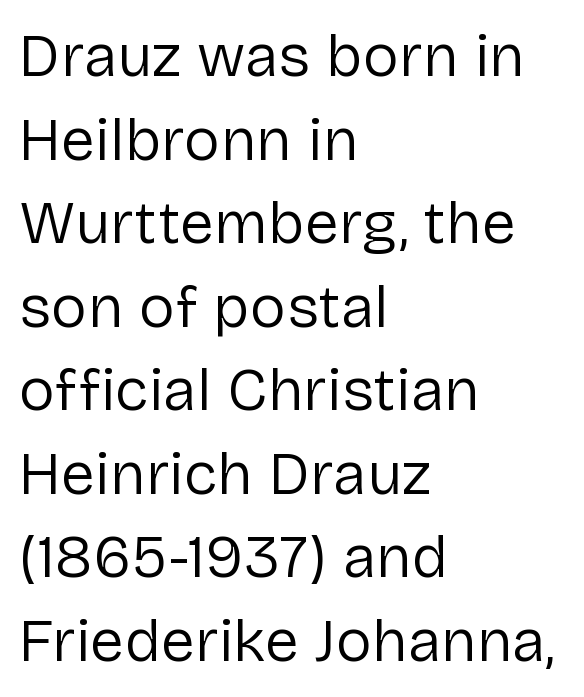
Q: Is the text bold? A: No.
Q: Is the text italic (slanted)? A: No, it is upright.
Q: Is the typeface a serif or a sans-serif typeface? A: Sans-serif.
Q: Is the text underlined? A: No.
Q: How is the paragraph aligned? A: Left-aligned.
Q: Is the spacing between letters normal or unusually wide? A: Normal.
Q: Is the spacing between lines tight, normal or loose? A: Normal.
Q: Width (condensed, normal, or wide)? A: Normal.
Q: Stroke contrast? A: Low.
Q: x-height? A: Medium.
Q: Monospaced? A: No.
